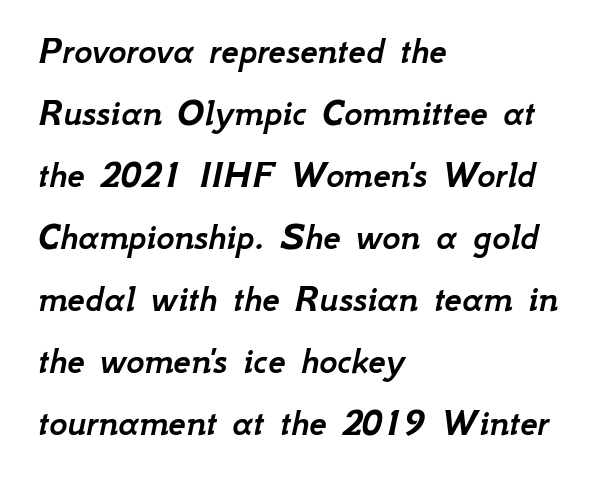
{"italic": "yes", "lean": "right", "slant_degrees": 12, "width": "normal", "stroke_contrast": "low", "x_height": "small", "monospaced": "no", "underline": "no", "align": "left", "line_spacing": "normal", "line_spacing_ratio": 1.59, "letter_spacing": "normal", "letter_spacing_em": 0.0, "glyph_px": 39}
